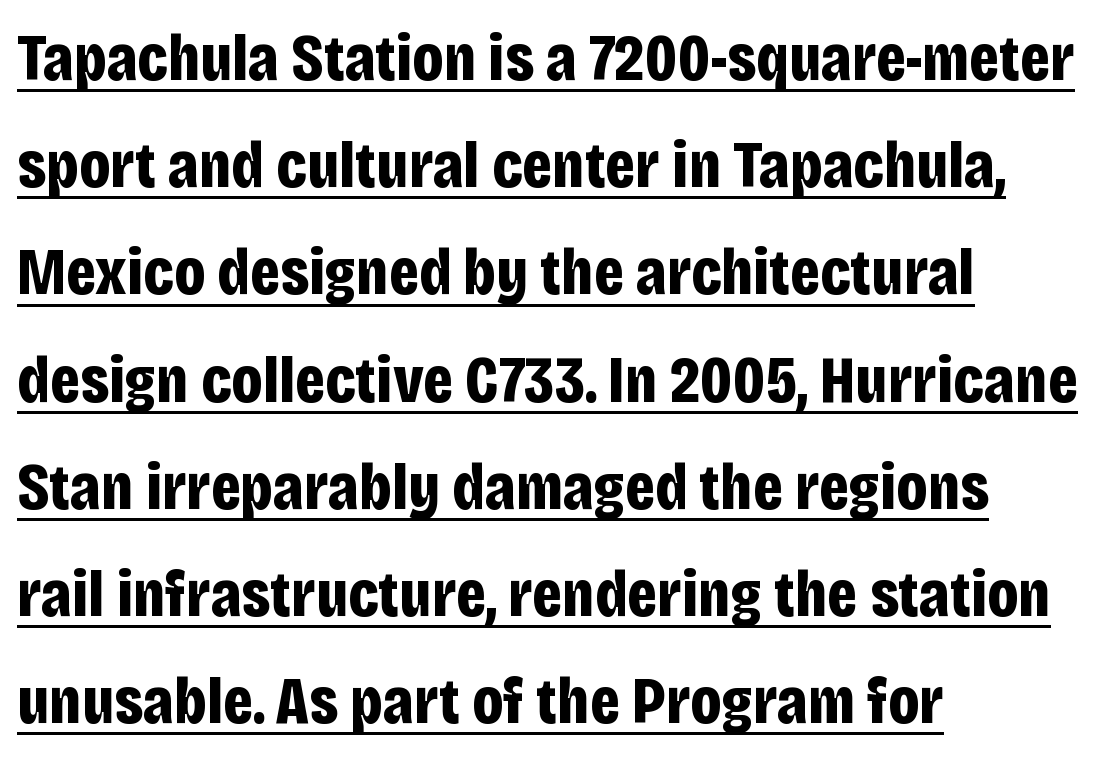
Q: Is the text bold? A: Yes.
Q: Is the text italic (slanted)? A: No, it is upright.
Q: Is the typeface a serif or a sans-serif typeface? A: Sans-serif.
Q: Is the text underlined? A: Yes.
Q: How is the paragraph aligned? A: Left-aligned.
Q: Is the spacing between letters normal or unusually wide? A: Normal.
Q: Is the spacing between lines tight, normal or loose? A: Normal.
Q: Width (condensed, normal, or wide)? A: Condensed.
Q: Stroke contrast? A: Low.
Q: x-height? A: Large.
Q: Monospaced? A: No.
